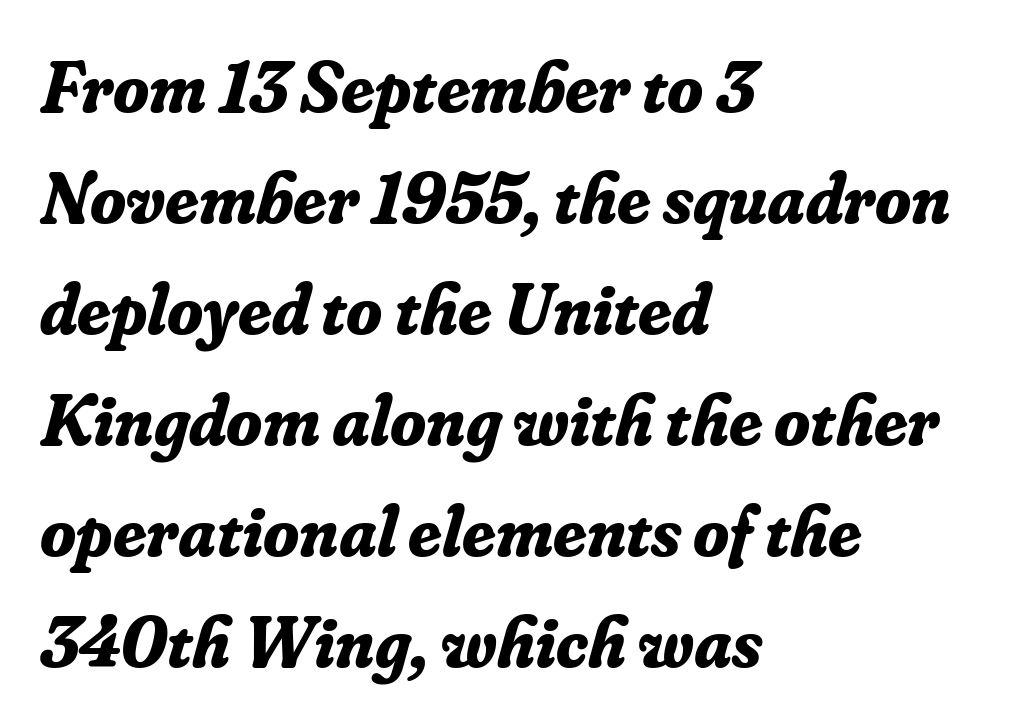
Q: Is the text bold? A: Yes.
Q: Is the text italic (slanted)? A: Yes, it leans right by about 16 degrees.
Q: Is the typeface a serif or a sans-serif typeface? A: Serif.
Q: Is the text underlined? A: No.
Q: How is the paragraph aligned? A: Left-aligned.
Q: Is the spacing between letters normal or unusually wide? A: Normal.
Q: Is the spacing between lines tight, normal or loose? A: Normal.
Q: Width (condensed, normal, or wide)? A: Normal.
Q: Stroke contrast? A: Low.
Q: x-height? A: Small.
Q: Monospaced? A: No.
